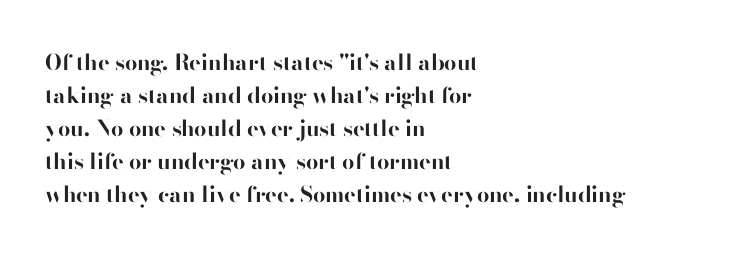
You'd pick this weight for a headline — it's a proper bold. The lettering holds an erect, upright posture throughout. Glance below the letters and you will spot only blank space. Layout note: lines flush left. Characters follow at the spacing the type designer built in. These lines sit exactly where default settings would place them.
